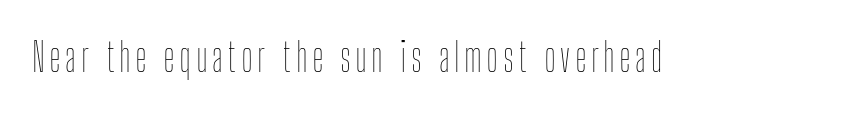
The image shows 40 px thin, condensed type, upright; set not underlined; low stroke contrast and a medium x-height.
